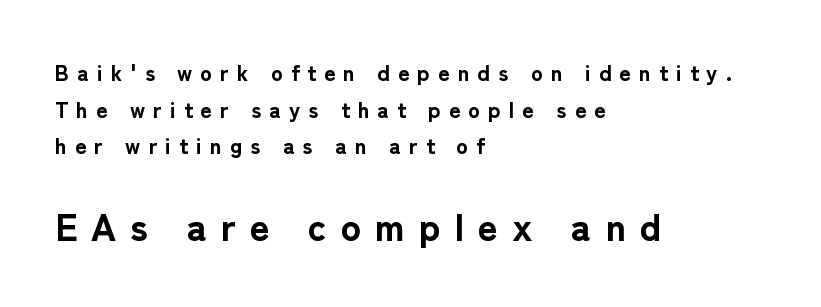
Letters rest on an invisible, unmarked baseline. The block sitting lower on the canvas is the one with enlarged characters. The paragraph has a hard left edge and a soft right edge. Summary of weight: heavy, a full bold. Tall strokes in this sample are plumb rather than angled.
